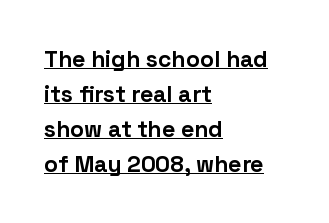
Q: Is the text bold? A: Yes.
Q: Is the text italic (slanted)? A: No, it is upright.
Q: Is the text underlined? A: Yes.
Q: How is the paragraph aligned? A: Left-aligned.
Q: Is the spacing between letters normal or unusually wide? A: Normal.
Q: Is the spacing between lines tight, normal or loose? A: Normal.
